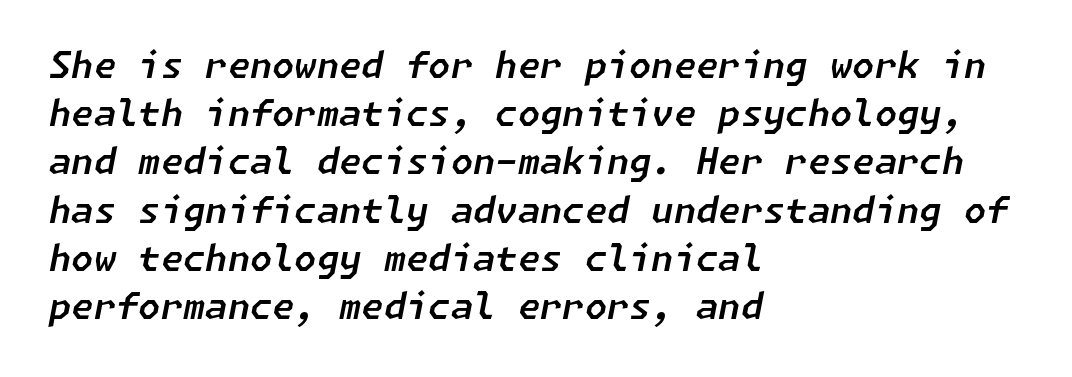
The rendering anchors every line to the left-hand side. Vertically, the passage feels balanced, rows spaced as you'd expect. Look at the tracking — it's just the regular setting, nothing added. Letters rest on an invisible, unmarked baseline.
